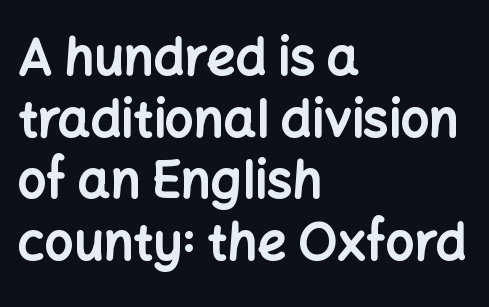
The image shows 51 px bold sans-serif type, upright; set left-aligned, line spacing 1.21x, normal letter spacing, not underlined; low stroke contrast and a medium x-height.
